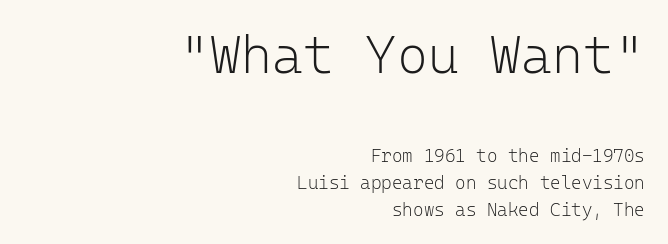
The image shows 53 px light sans-serif type, upright, monospaced; set right-aligned, normal line spacing (1.5x), normal letter spacing, not underlined; the first (top) block is 2.94x larger; low stroke contrast and a medium x-height.
